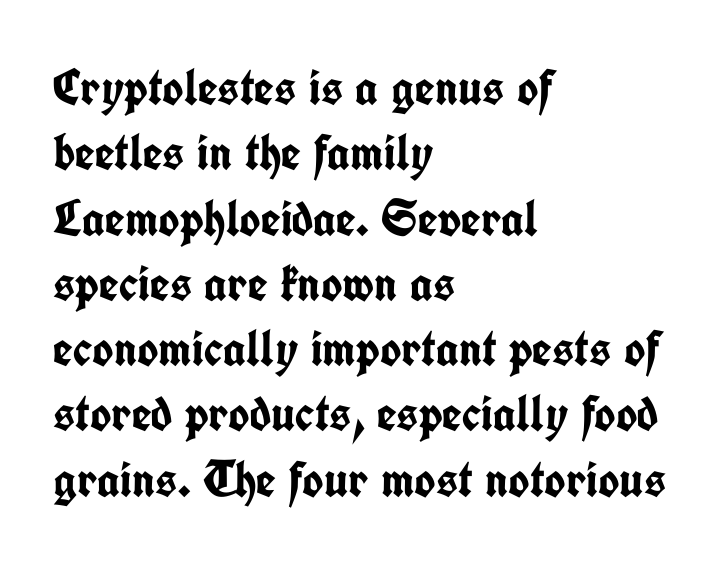
The image shows 51 px semibold, condensed sans-serif type, upright; set left-aligned, normal line spacing (1.28x), normal letter spacing, not underlined; low stroke contrast and a medium x-height.
